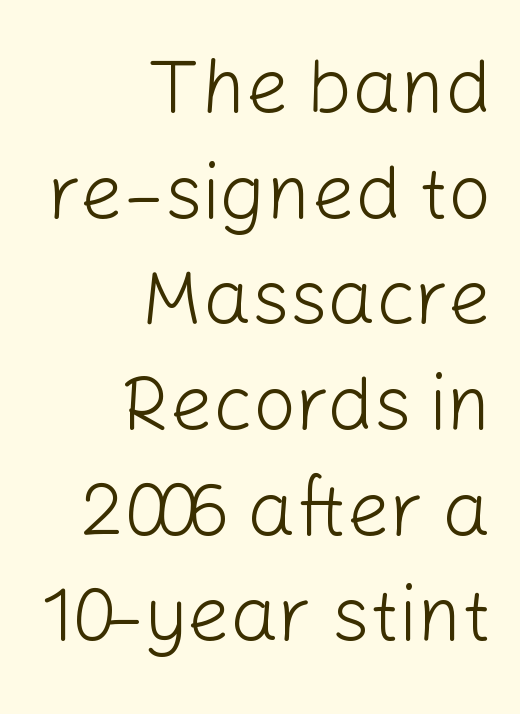
{"serif": "no", "italic": "no", "bold": "no", "weight": "light", "width": "normal", "stroke_contrast": "low", "x_height": "medium", "monospaced": "no", "underline": "no", "align": "right", "line_spacing": "normal", "line_spacing_ratio": 1.39, "letter_spacing": "normal", "letter_spacing_em": 0.0, "glyph_px": 76}
